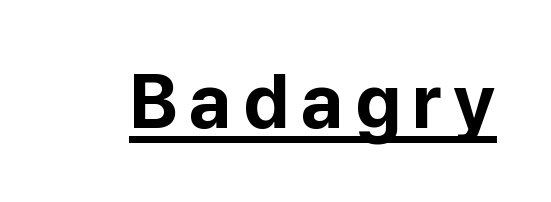
{"serif": "no", "italic": "no", "bold": "yes", "weight": "bold", "width": "normal", "stroke_contrast": "low", "x_height": "medium", "monospaced": "no", "underline": "yes", "glyph_px": 76}
